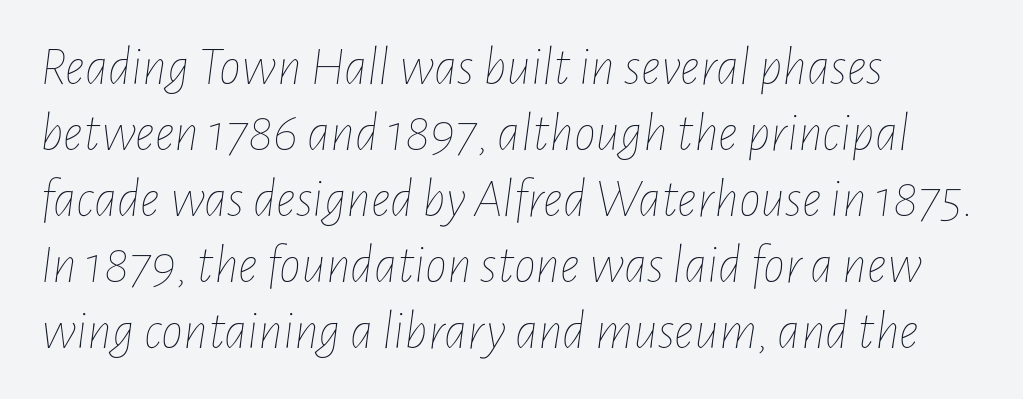
Q: Is the text bold? A: No.
Q: Is the text italic (slanted)? A: Yes, it leans right by about 7 degrees.
Q: Is the text underlined? A: No.
Q: How is the paragraph aligned? A: Left-aligned.
Q: Is the spacing between letters normal or unusually wide? A: Normal.
Q: Width (condensed, normal, or wide)? A: Condensed.
Q: Stroke contrast? A: Low.
Q: x-height? A: Medium.
Q: Monospaced? A: No.
